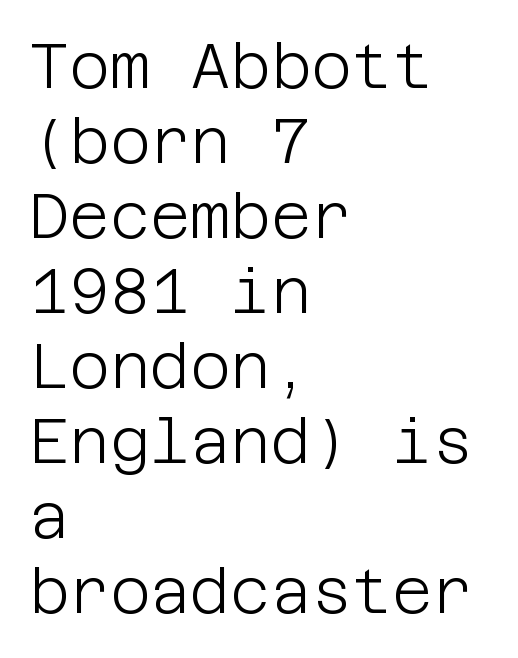
{"serif": "no", "italic": "no", "bold": "no", "weight": "light", "width": "normal", "stroke_contrast": "low", "x_height": "large", "underline": "no", "align": "left", "line_spacing_ratio": 1.21, "letter_spacing": "normal", "letter_spacing_em": 0.0, "glyph_px": 62}
